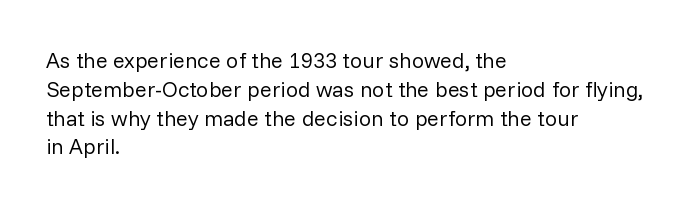
{"italic": "no", "bold": "no", "underline": "no", "align": "left", "line_spacing": "normal", "line_spacing_ratio": 1.31, "letter_spacing": "normal", "letter_spacing_em": 0.0, "glyph_px": 22}
